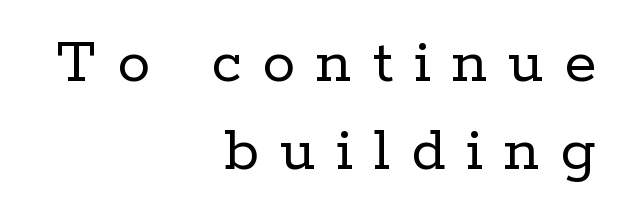
The image shows 66 px regular-weight serif type, upright; set right-aligned, normal line spacing (1.34x), unusually wide letter spacing (+0.32 em), not underlined; low stroke contrast and a medium x-height.
